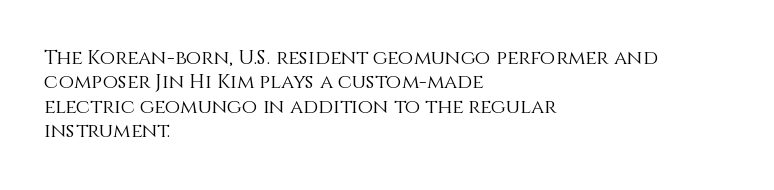
{"italic": "no", "bold": "no", "underline": "no", "align": "left", "line_spacing_ratio": 1.22, "letter_spacing": "normal", "letter_spacing_em": 0.0, "glyph_px": 20}
